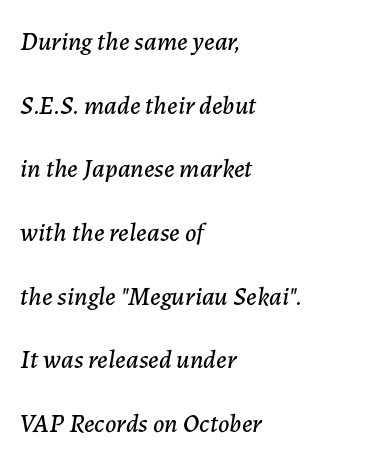
Q: Is the text italic (slanted)? A: Yes, it leans right by about 7 degrees.
Q: Is the text underlined? A: No.
Q: How is the paragraph aligned? A: Left-aligned.
Q: Is the spacing between letters normal or unusually wide? A: Normal.
Q: Is the spacing between lines tight, normal or loose? A: Loose.
